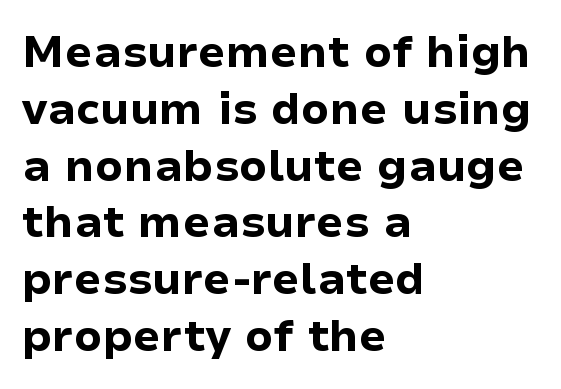
Q: Is the text bold? A: Yes.
Q: Is the text italic (slanted)? A: No, it is upright.
Q: Is the typeface a serif or a sans-serif typeface? A: Sans-serif.
Q: Is the text underlined? A: No.
Q: How is the paragraph aligned? A: Left-aligned.
Q: Is the spacing between letters normal or unusually wide? A: Normal.
Q: Is the spacing between lines tight, normal or loose? A: Normal.
Q: Width (condensed, normal, or wide)? A: Normal.
Q: Stroke contrast? A: Low.
Q: x-height? A: Medium.
Q: Monospaced? A: No.
